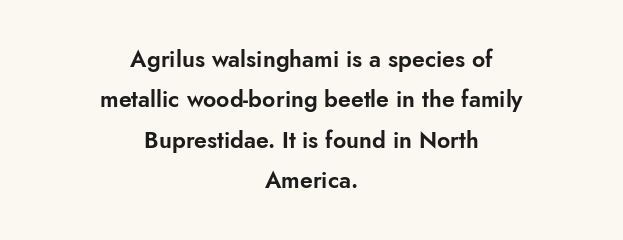
{"italic": "no", "underline": "no", "align": "center", "line_spacing_ratio": 1.76, "letter_spacing": "normal", "letter_spacing_em": 0.0, "glyph_px": 23}
